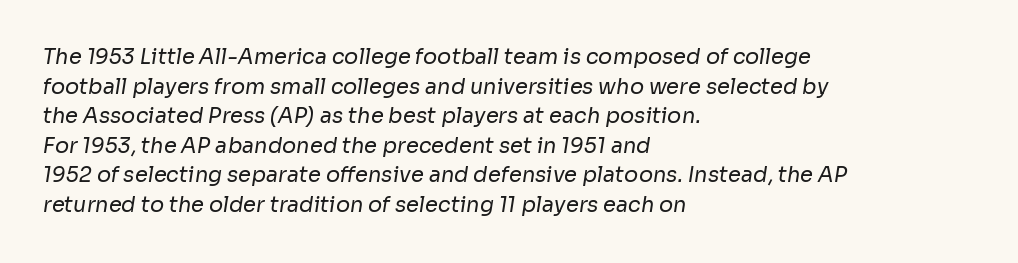
The image shows 21 px text type; set left-aligned, normal line spacing (1.41x), normal letter spacing, not underlined.
